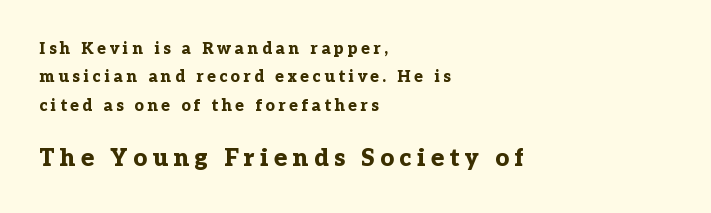
There is plenty of visible air inserted between adjacent glyphs. Left-aligned paragraph, ragged on the right. The string is rendered with underlining switched off. These two chunks differ in scale, with the bottom chunk taking the larger measure. What weight is shown? A full bold with thick strokes.
